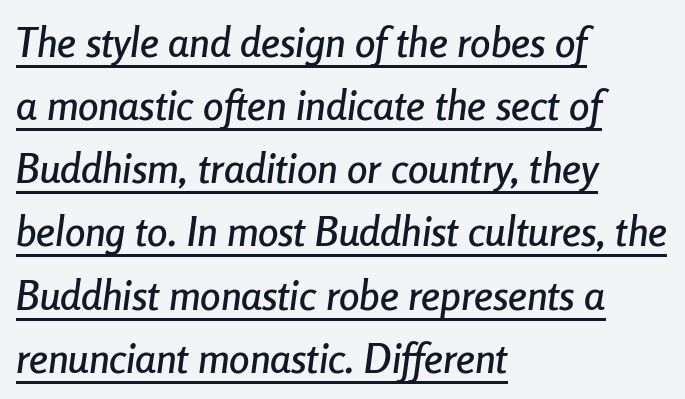
Q: Is the text italic (slanted)? A: Yes, it leans right by about 8 degrees.
Q: Is the text underlined? A: Yes.
Q: How is the paragraph aligned? A: Left-aligned.
Q: Is the spacing between letters normal or unusually wide? A: Normal.
Q: Is the spacing between lines tight, normal or loose? A: Normal.
Q: Width (condensed, normal, or wide)? A: Condensed.
Q: Stroke contrast? A: Low.
Q: x-height? A: Medium.
Q: Monospaced? A: No.
